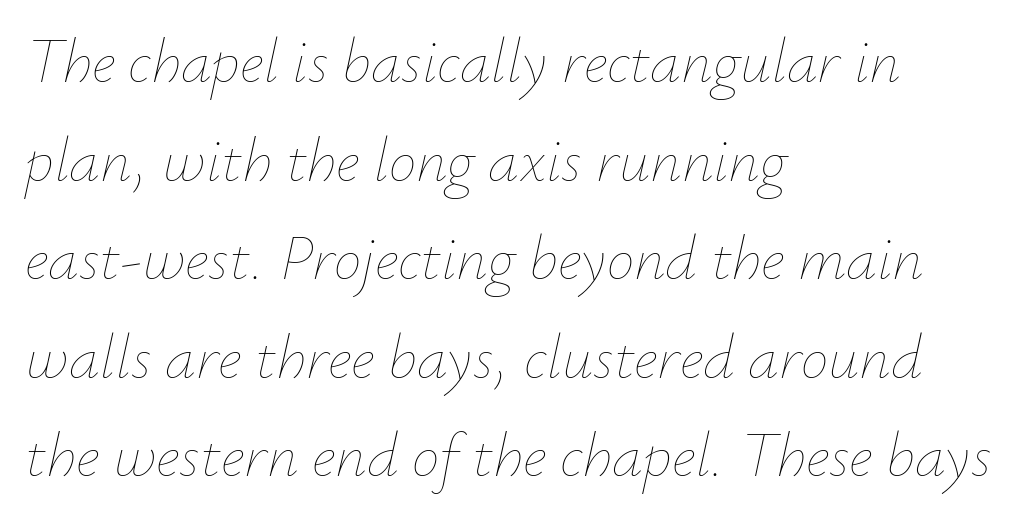
The lines sit at an ordinary, default distance from one another. Caption: multi-line text, flush left, ragged right. The letterforms sit shoulder to shoulder at normal distance. The glyphs look as if they've been sheared to an angle.
